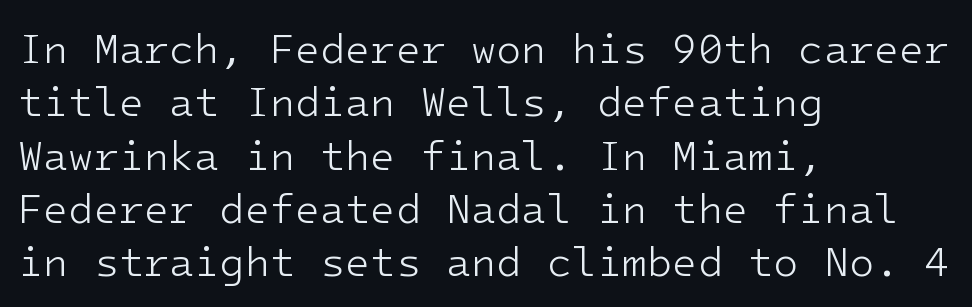
Unlike a traditional serif, this face leaves its strokes unadorned. You could call the tracking neutral — neither tight nor loose. In CSS terms this would be text-align: left. Honestly, the row spacing looks completely unremarkable.
